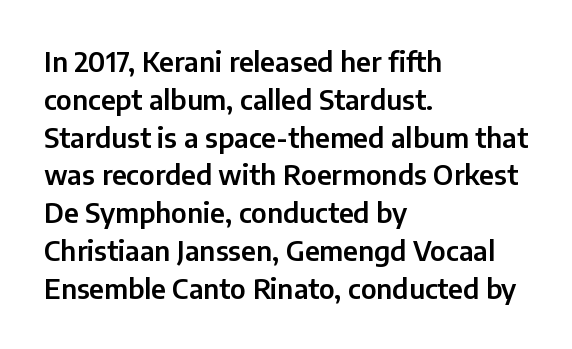
The image shows 27 px text type, upright; set left-aligned, normal line spacing (1.4x), normal letter spacing, not underlined.
